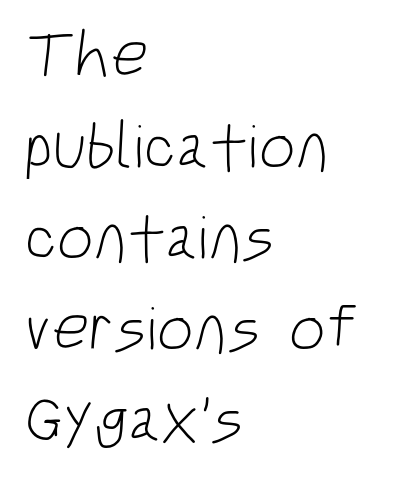
{"serif": "no", "bold": "no", "weight": "light", "width": "condensed", "stroke_contrast": "low", "x_height": "large", "monospaced": "no", "underline": "no", "align": "left", "line_spacing": "normal", "line_spacing_ratio": 1.4, "letter_spacing": "normal", "letter_spacing_em": 0.0, "glyph_px": 65}
